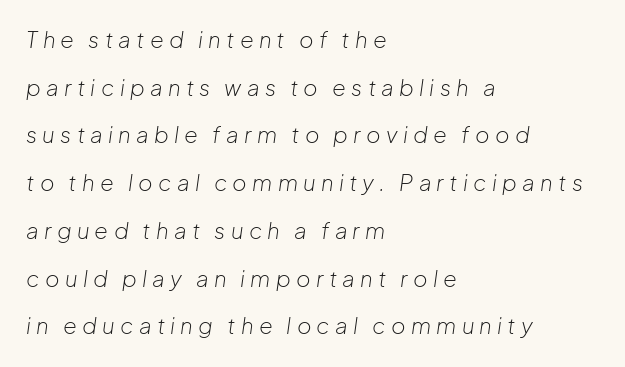
{"italic": "yes", "lean": "right", "slant_degrees": 8, "bold": "no", "underline": "no", "align": "left", "line_spacing": "loose", "line_spacing_ratio": 2.17, "letter_spacing": "wide", "letter_spacing_em": 0.24, "glyph_px": 22}
